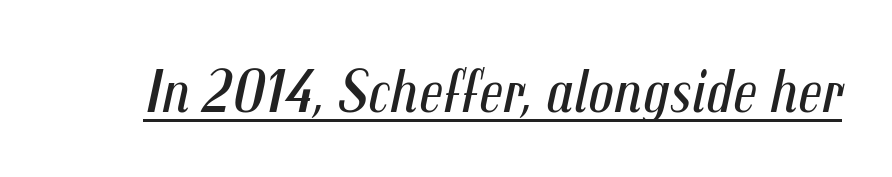
Descenders here cross a horizontal rule under the line. This is oblique type, the kind used for emphasis or titles. How are the letters spaced? Ordinarily, with no added tracking. Summary of weight: not heavy and not bold. Here the designer chose a conventional face with non-uniform glyph widths.
